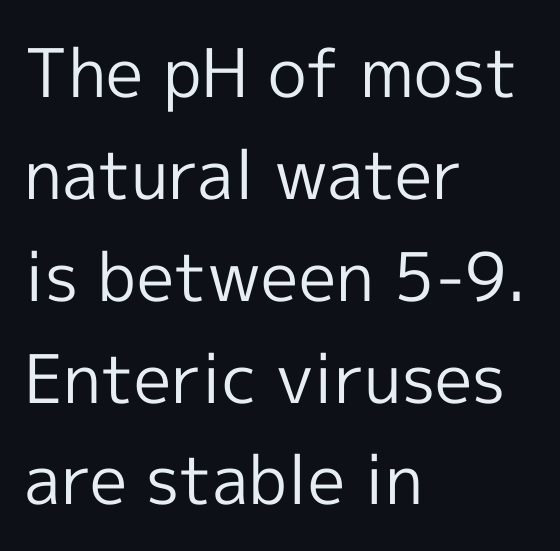
{"serif": "no", "italic": "no", "bold": "no", "weight": "regular", "width": "normal", "x_height": "medium", "monospaced": "no", "underline": "no", "align": "left", "line_spacing": "normal", "line_spacing_ratio": 1.52, "letter_spacing": "normal", "letter_spacing_em": 0.0, "glyph_px": 67}
